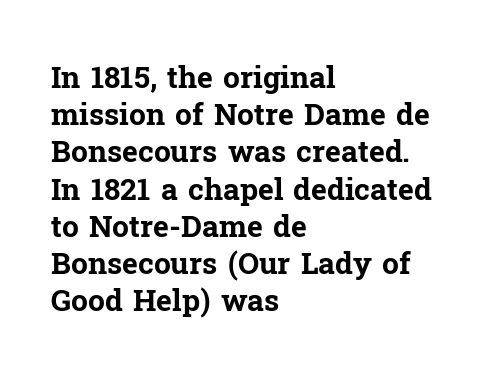
The image shows 30 px bold serif type, upright; set left-aligned, line spacing 1.24x, normal letter spacing, not underlined; low stroke contrast and a medium x-height.
